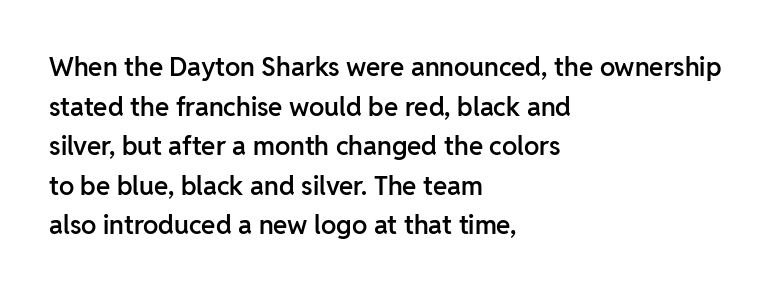
Q: Is the text bold? A: Semi-bold.
Q: Is the text italic (slanted)? A: No, it is upright.
Q: Is the text underlined? A: No.
Q: How is the paragraph aligned? A: Left-aligned.
Q: Is the spacing between letters normal or unusually wide? A: Normal.
Q: Is the spacing between lines tight, normal or loose? A: Normal.
